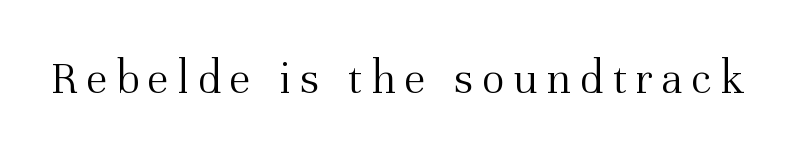
Q: Is the text bold? A: No.
Q: Is the text italic (slanted)? A: No, it is upright.
Q: Is the typeface a serif or a sans-serif typeface? A: Serif.
Q: Is the text underlined? A: No.
Q: Width (condensed, normal, or wide)? A: Normal.
Q: Stroke contrast? A: Medium.
Q: x-height? A: Medium.
Q: Monospaced? A: No.
